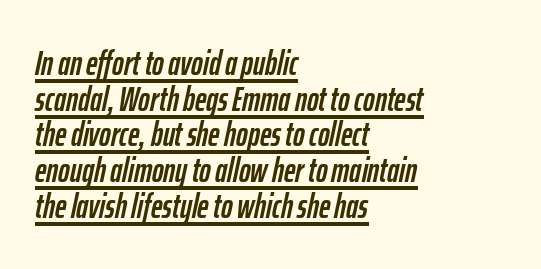
Q: Is the text italic (slanted)? A: Yes, it leans right by about 12 degrees.
Q: Is the text underlined? A: Yes.
Q: How is the paragraph aligned? A: Left-aligned.
Q: Is the spacing between letters normal or unusually wide? A: Normal.
Q: Is the spacing between lines tight, normal or loose? A: Tight.
Q: Width (condensed, normal, or wide)? A: Condensed.
Q: Stroke contrast? A: Low.
Q: x-height? A: Medium.
Q: Monospaced? A: No.
